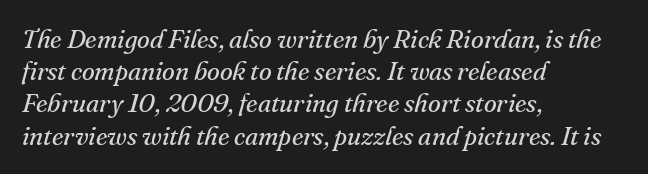
A clean baseline with only descenders dipping below it. You could call the tracking neutral — neither tight nor loose. A student would call this left alignment; a typographer would say flush left, rag right. Bold? No — there's no thickening of the strokes. The specimen reads as italic at a glance.
